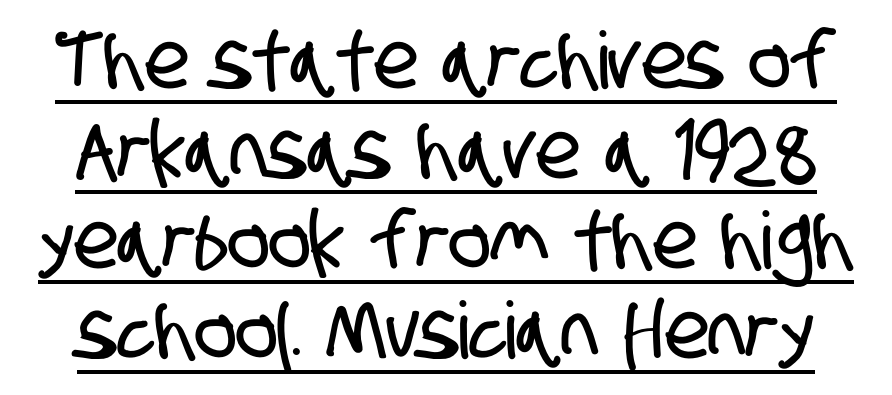
{"serif": "no", "width": "condensed", "stroke_contrast": "low", "x_height": "large", "monospaced": "no", "underline": "yes", "line_spacing": "tight", "line_spacing_ratio": 1.14, "letter_spacing": "normal", "letter_spacing_em": 0.0, "glyph_px": 79}
